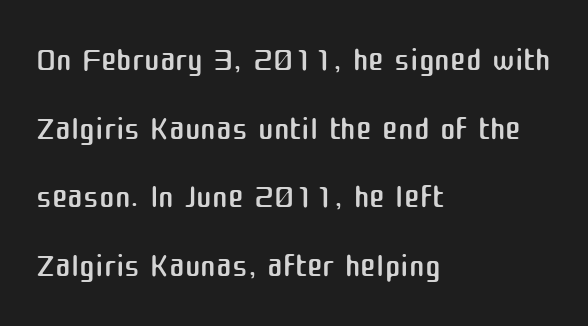
A roman cut, with each character standing at attention. Weight: in the light-to-regular range. In terms of letterform style, serifs are entirely absent. Check under the words: just untouched page.
